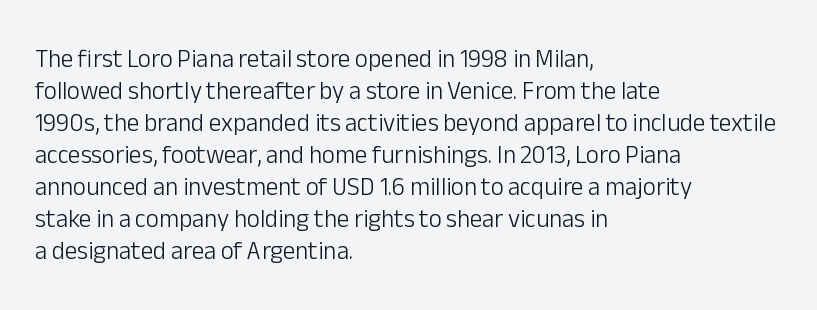
Glance below the letters and you will spot only blank space. The weight tops out at a normal text grade. Teacher's note: observe the even left margin — that is flush-left alignment. Interline gaps are of average width in this sample. In terms of posture, this sample is upright.
